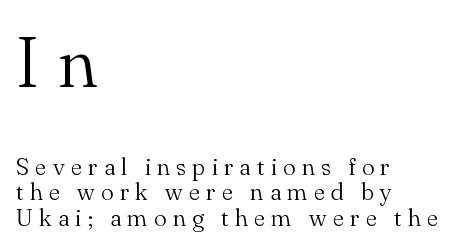
The passage shown begins with its larger block and ends with its smaller one. The tracking jumps out immediately: characters are airy and widely separated. Notice how descenders almost collide with the ascenders below — that's tight leading. Examine the stroke ends and you'll spot serifs.
